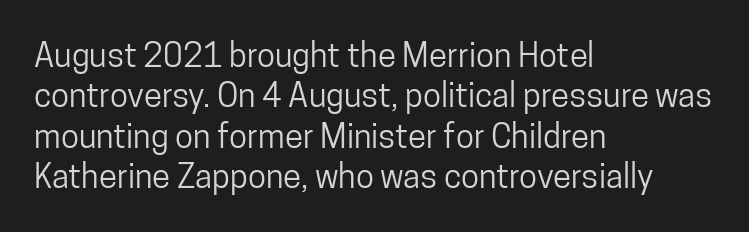
Q: Is the text italic (slanted)? A: No, it is upright.
Q: Is the typeface a serif or a sans-serif typeface? A: Sans-serif.
Q: Is the text underlined? A: No.
Q: How is the paragraph aligned? A: Left-aligned.
Q: Is the spacing between letters normal or unusually wide? A: Normal.
Q: Width (condensed, normal, or wide)? A: Condensed.
Q: Stroke contrast? A: Low.
Q: x-height? A: Medium.
Q: Monospaced? A: No.
